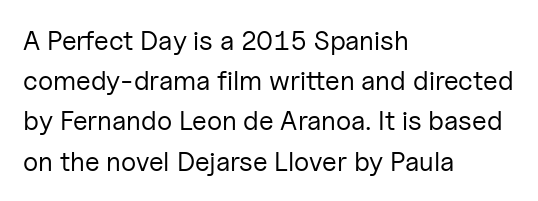
The image shows 27 px text type, upright; set left-aligned, normal line spacing (1.49x), normal letter spacing, not underlined.
